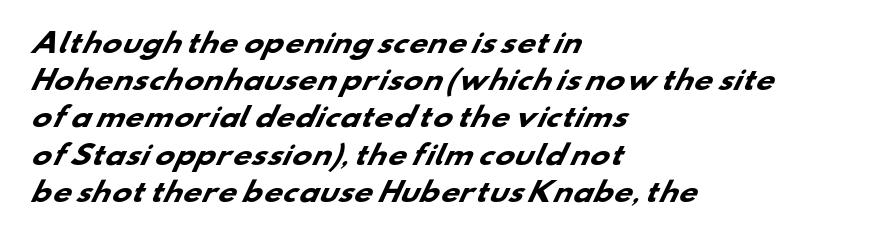
Q: Is the text bold? A: Yes.
Q: Is the text underlined? A: No.
Q: How is the paragraph aligned? A: Left-aligned.
Q: Is the spacing between letters normal or unusually wide? A: Normal.
Q: Is the spacing between lines tight, normal or loose? A: Normal.
